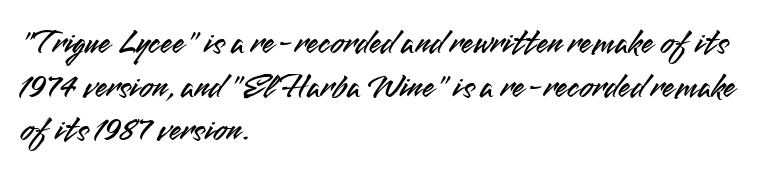
The image shows 35 px sans-serif type; set left-aligned, normal line spacing (1.25x), normal letter spacing, not underlined; medium stroke contrast and a small x-height.
